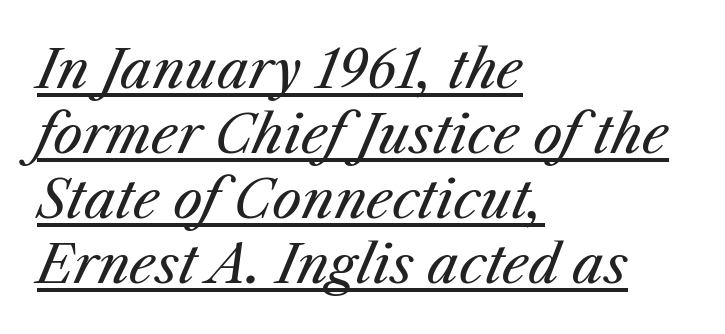
{"italic": "yes", "lean": "right", "slant_degrees": 25, "bold": "no", "weight": "regular", "width": "normal", "stroke_contrast": "medium", "x_height": "medium", "monospaced": "no", "underline": "yes", "align": "left", "line_spacing": "normal", "line_spacing_ratio": 1.25, "letter_spacing": "normal", "letter_spacing_em": 0.0, "glyph_px": 52}
